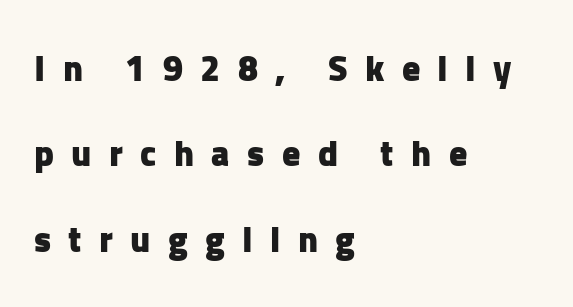
The image shows 36 px heavy sans-serif type, upright; set left-aligned, loose line spacing (2.37x), unusually wide letter spacing (+0.48 em), not underlined; low stroke contrast and a medium x-height.
